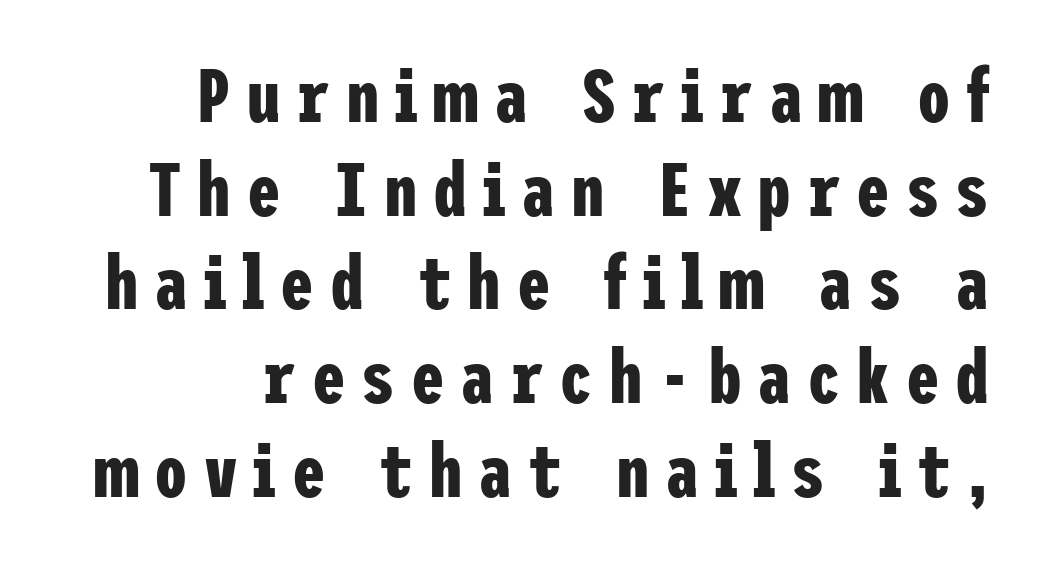
{"serif": "no", "italic": "no", "bold": "yes", "weight": "bold", "width": "condensed", "stroke_contrast": "low", "x_height": "medium", "underline": "no", "align": "right", "line_spacing": "normal", "line_spacing_ratio": 1.25, "letter_spacing": "wide", "letter_spacing_em": 0.21, "glyph_px": 75}
